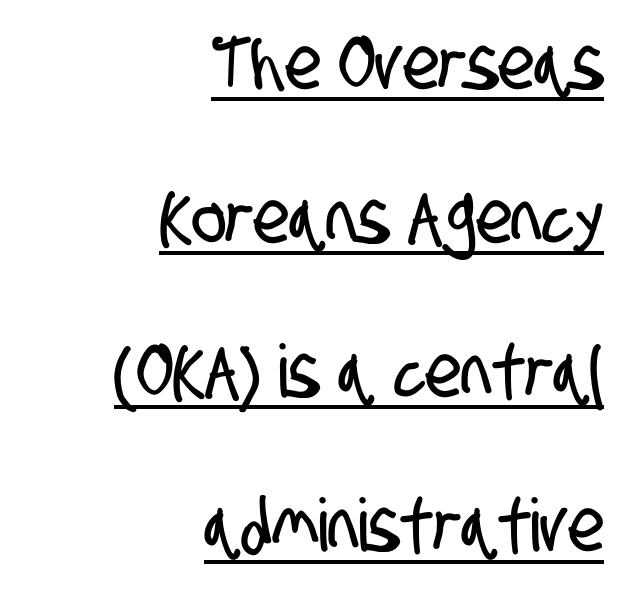
{"serif": "no", "width": "condensed", "stroke_contrast": "low", "x_height": "large", "monospaced": "no", "underline": "yes", "align": "right", "line_spacing": "loose", "line_spacing_ratio": 2.11, "letter_spacing": "normal", "letter_spacing_em": 0.0, "glyph_px": 73}
